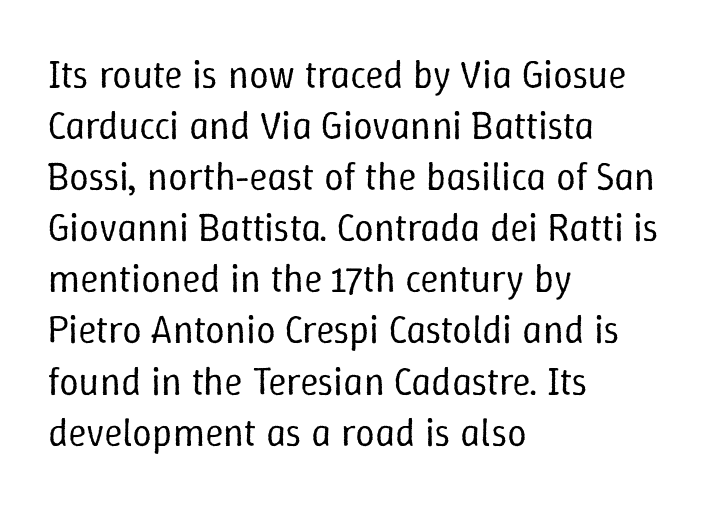
The image shows 39 px regular-weight type, upright; set left-aligned, normal line spacing (1.31x), normal letter spacing, not underlined; low stroke contrast and a medium x-height.
